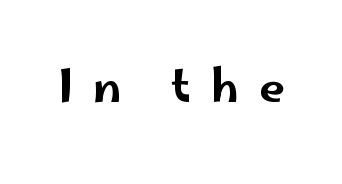
The typeface chosen for these lines omits serifs. Tracking here is generous; glyphs stand well apart from one another. Ascenders rise straight up at ninety degrees. These lines are rendered in a variable-pitch font. Beneath every word, the page is bare.
